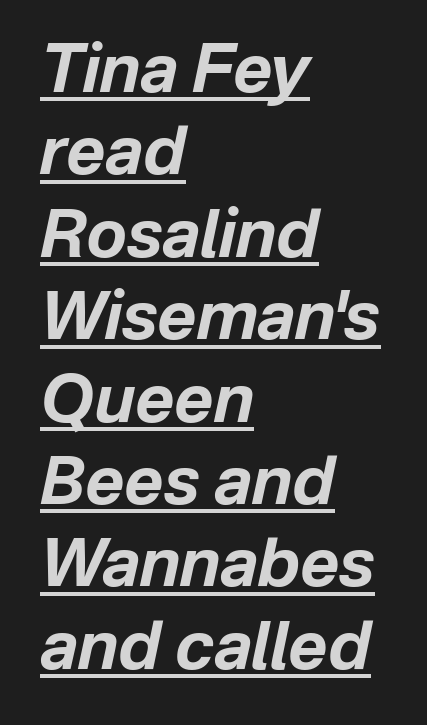
The typography opts for an oblique posture over an upright one. Strong, thick strokes mark this as bold type. A continuous stroke trails under the words, as in a hyperlink. In CSS terms this would be text-align: left. Varying glyph widths throughout — classic text-font behaviour.
